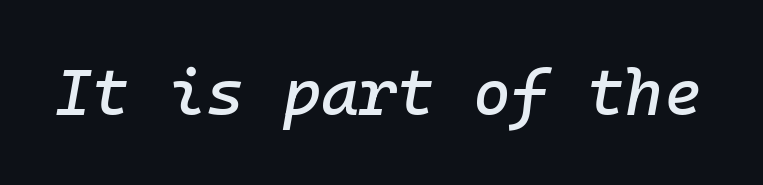
{"italic": "yes", "lean": "right", "slant_degrees": 10, "width": "normal", "stroke_contrast": "low", "x_height": "medium", "underline": "no", "letter_spacing": "normal", "letter_spacing_em": 0.0, "glyph_px": 65}
